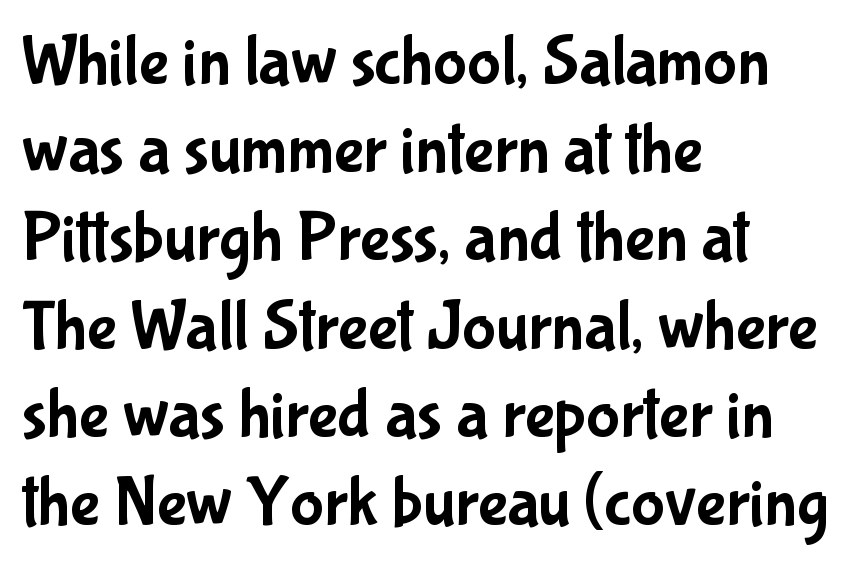
Words appear dense and cohesive because spacing is normal. Interline gaps are of average width in this sample. This is sans-serif lettering, the kind often seen on screens and signage. Where is the straight margin? On the left.
